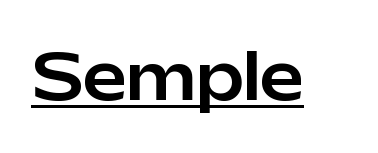
Q: Is the text italic (slanted)? A: No, it is upright.
Q: Is the typeface a serif or a sans-serif typeface? A: Sans-serif.
Q: Is the text underlined? A: Yes.
Q: Is the spacing between letters normal or unusually wide? A: Normal.
Q: Width (condensed, normal, or wide)? A: Normal.
Q: Stroke contrast? A: Low.
Q: x-height? A: Medium.
Q: Monospaced? A: No.
